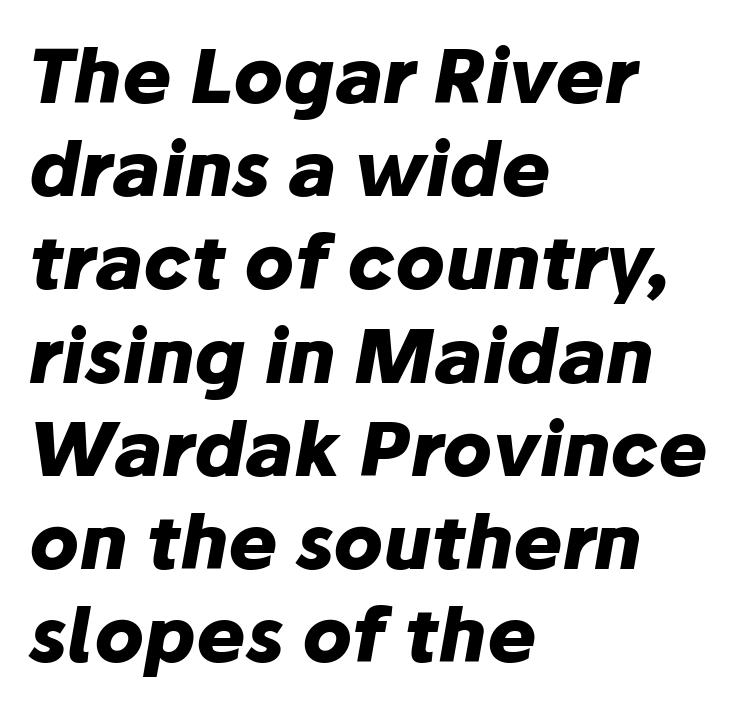
{"italic": "yes", "lean": "right", "slant_degrees": 10, "bold": "yes", "weight": "heavy", "width": "normal", "stroke_contrast": "low", "x_height": "medium", "monospaced": "no", "underline": "no", "align": "left", "line_spacing": "normal", "line_spacing_ratio": 1.26, "letter_spacing": "normal", "letter_spacing_em": 0.0, "glyph_px": 74}
